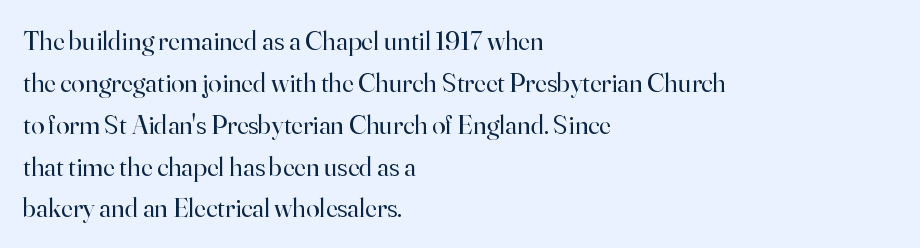
The image shows 27 px text type, upright; set left-aligned, normal line spacing (1.55x), normal letter spacing, not underlined.
